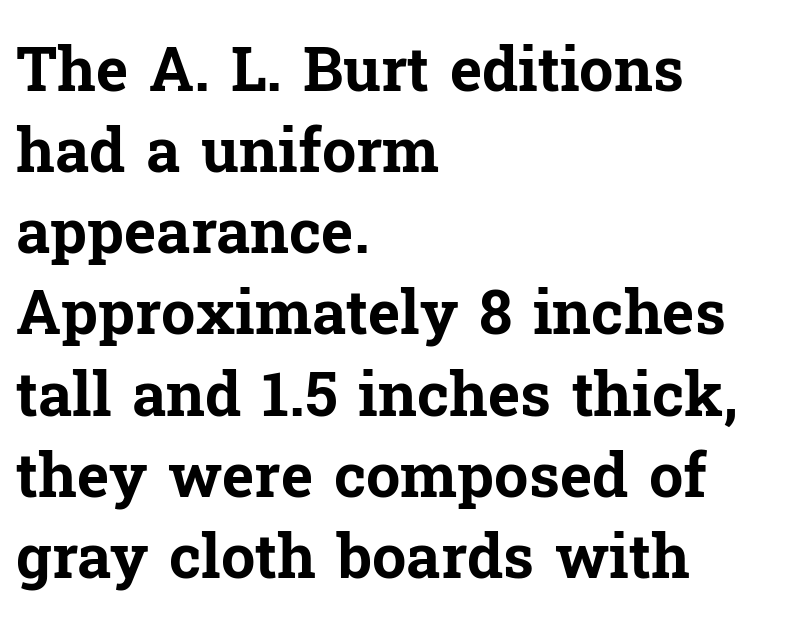
The passage shown has conventional tracking throughout. How would I describe the line gaps? Plain and ordinary. Underline: absent. The passage shown is typed in a proportional face where columns would drift. This sample uses an upright cut, with every glyph sitting square on the baseline.
